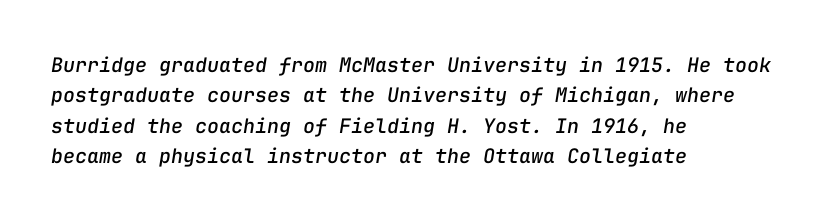
The image shows 20 px text type, italic (leaning right); set left-aligned, normal line spacing (1.52x), normal letter spacing, not underlined.
